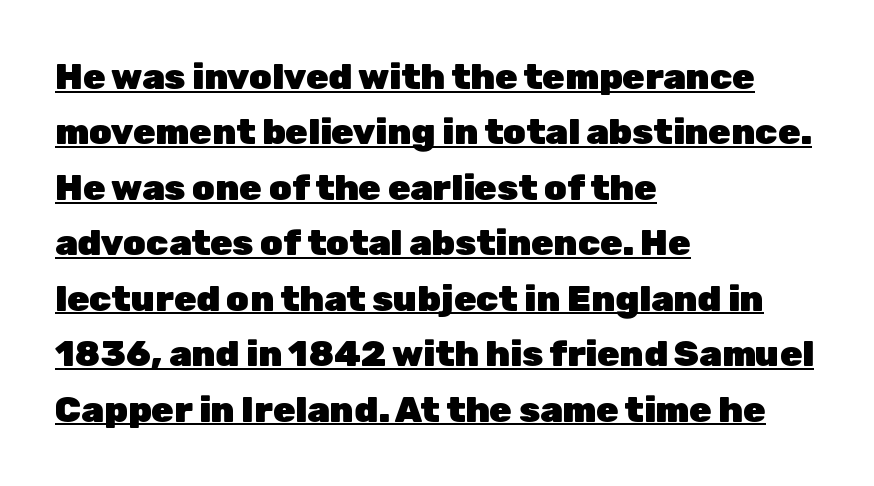
{"serif": "no", "italic": "no", "bold": "yes", "weight": "heavy", "width": "normal", "stroke_contrast": "low", "x_height": "medium", "monospaced": "no", "underline": "yes", "align": "left", "line_spacing": "normal", "line_spacing_ratio": 1.54, "letter_spacing": "normal", "letter_spacing_em": 0.0, "glyph_px": 36}
